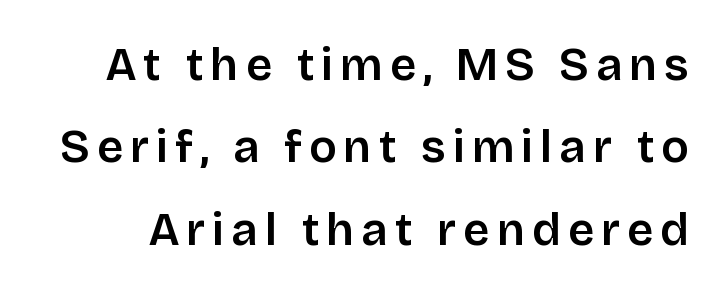
Q: Is the text italic (slanted)? A: No, it is upright.
Q: Is the typeface a serif or a sans-serif typeface? A: Sans-serif.
Q: Is the text underlined? A: No.
Q: Width (condensed, normal, or wide)? A: Normal.
Q: Stroke contrast? A: Low.
Q: x-height? A: Large.
Q: Monospaced? A: No.
